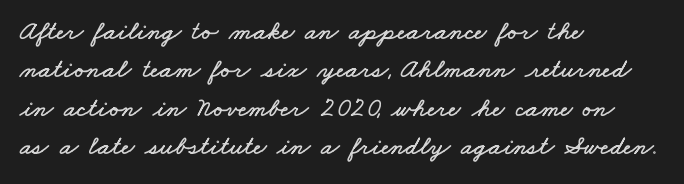
{"underline": "no", "align": "left", "line_spacing": "normal", "line_spacing_ratio": 1.42, "letter_spacing": "normal", "letter_spacing_em": 0.0, "glyph_px": 27}
